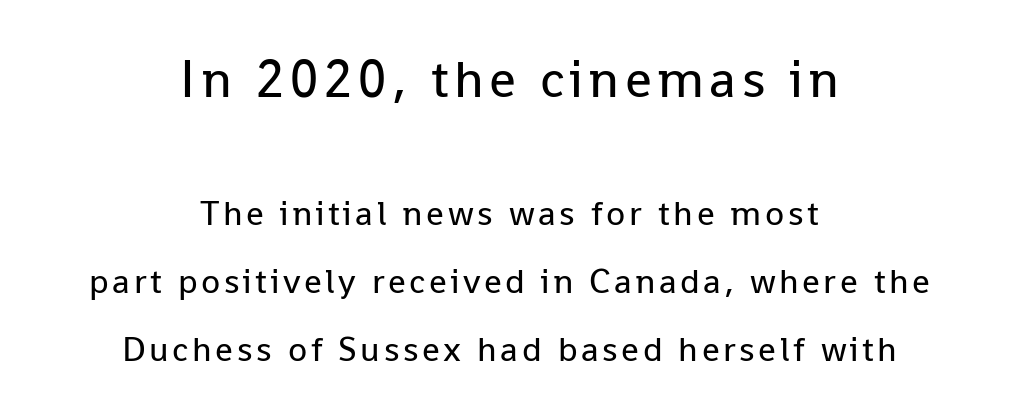
The image shows 53 px regular-weight sans-serif type, upright; set centered, loose line spacing (1.95x), not underlined; the first (top) block is 1.51x larger; low stroke contrast and a medium x-height.
